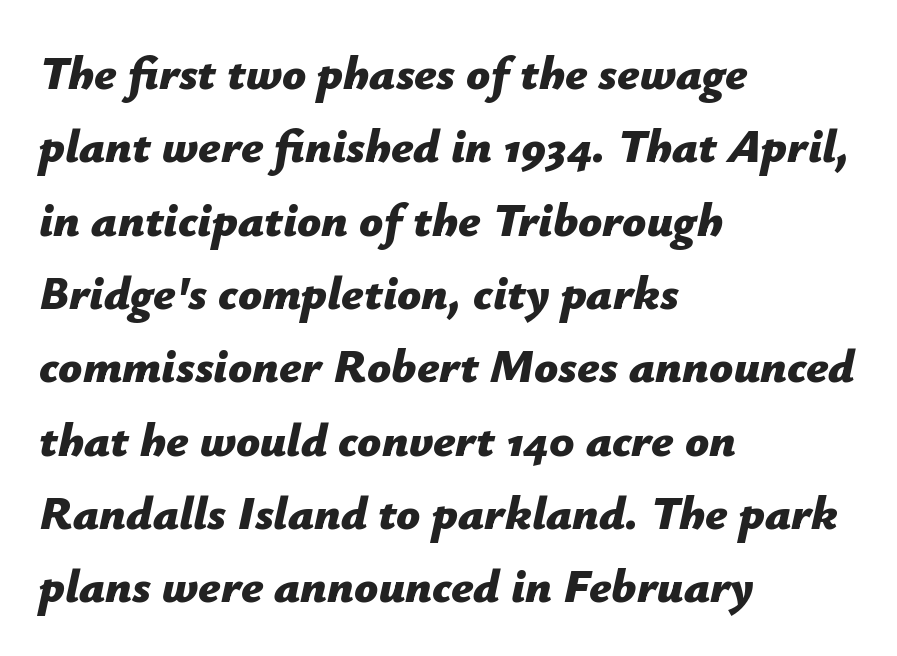
Q: Is the text bold? A: Yes.
Q: Is the text italic (slanted)? A: Yes, it leans right by about 12 degrees.
Q: Is the text underlined? A: No.
Q: How is the paragraph aligned? A: Left-aligned.
Q: Is the spacing between letters normal or unusually wide? A: Normal.
Q: Is the spacing between lines tight, normal or loose? A: Normal.
Q: Width (condensed, normal, or wide)? A: Normal.
Q: Stroke contrast? A: Low.
Q: x-height? A: Medium.
Q: Monospaced? A: No.
